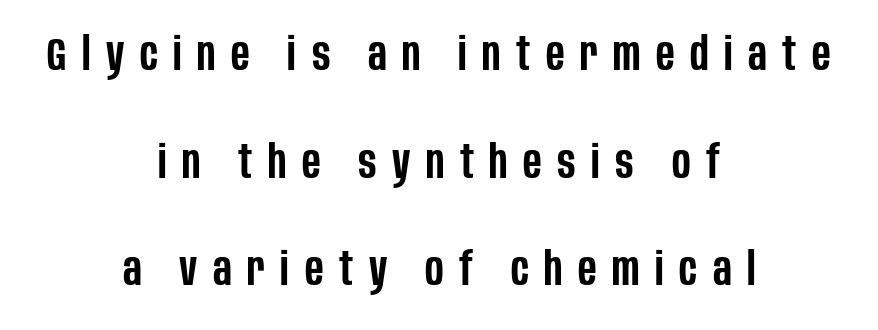
The image shows 47 px semibold, condensed sans-serif type, upright; set centered, loose line spacing (2.29x), unusually wide letter spacing (+0.33 em), not underlined; low stroke contrast and a large x-height.
